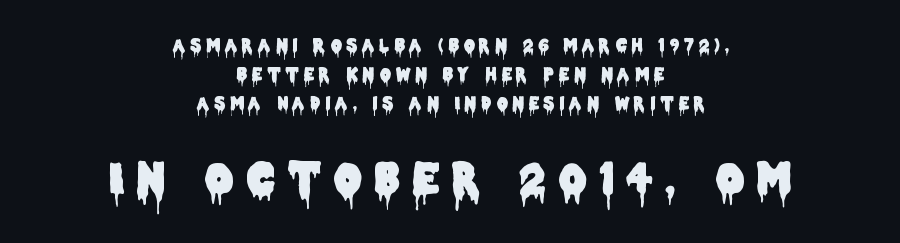
The image shows 43 px condensed sans-serif type, upright; set centered, line spacing 1.72x, unusually wide letter spacing (+0.3 em), not underlined; the second (bottom) block is 2.53x larger; low stroke contrast and a large x-height.
